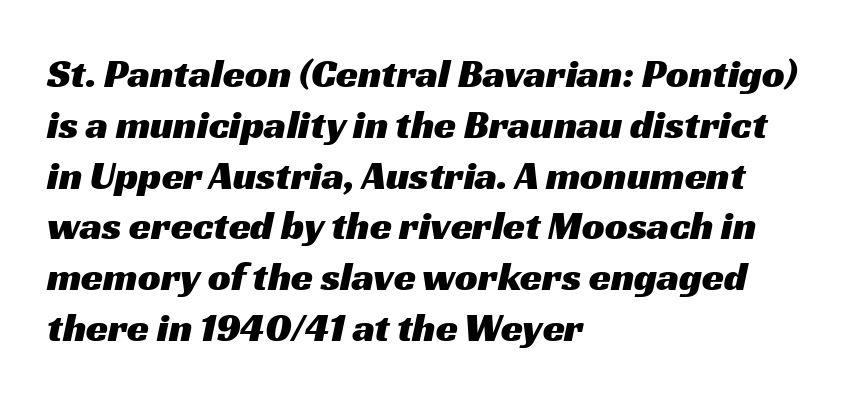
Is there much room between lines? A standard amount, neither cramped nor airy. A typesetter would label this face a sans. Nobody drew a line under any word here. This sample has the flowing, uneven cadence of proportional lettering.
